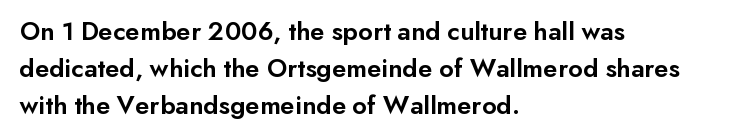
{"italic": "no", "bold": "semi", "underline": "no", "align": "left", "line_spacing": "normal", "line_spacing_ratio": 1.37, "letter_spacing": "normal", "letter_spacing_em": 0.0, "glyph_px": 27}
